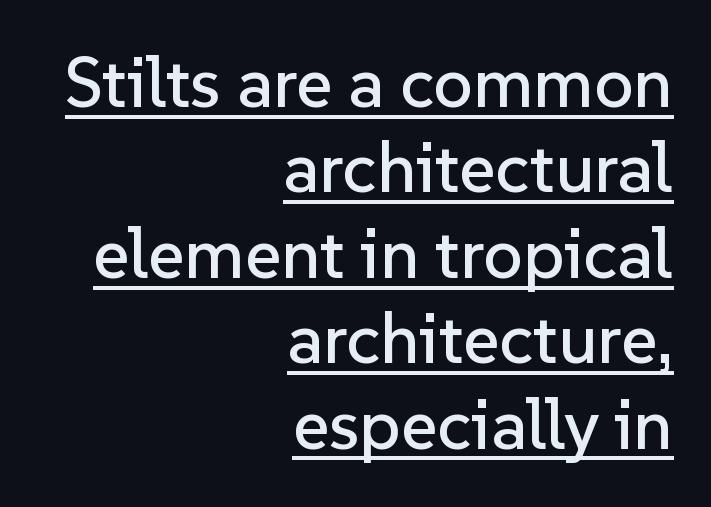
The image shows 70 px sans-serif type, upright; set right-aligned, line spacing 1.22x, normal letter spacing, underlined; low stroke contrast and a medium x-height.
